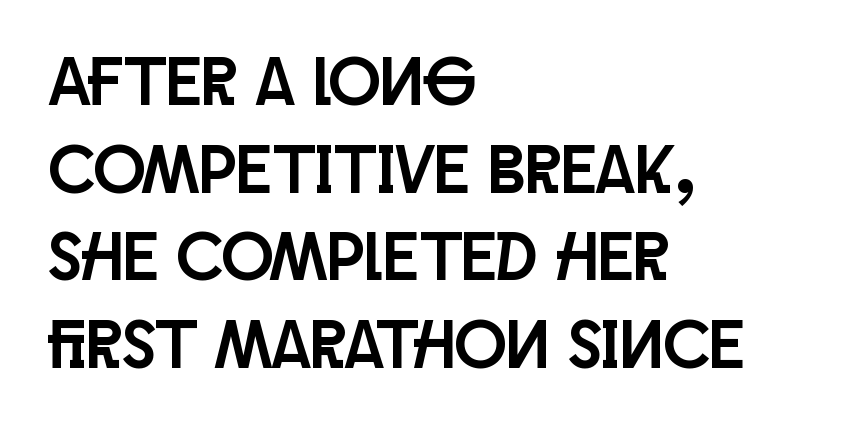
{"serif": "no", "italic": "no", "width": "condensed", "stroke_contrast": "low", "x_height": "large", "monospaced": "no", "underline": "no", "align": "left", "line_spacing": "normal", "line_spacing_ratio": 1.27, "letter_spacing": "normal", "letter_spacing_em": 0.0, "glyph_px": 69}
